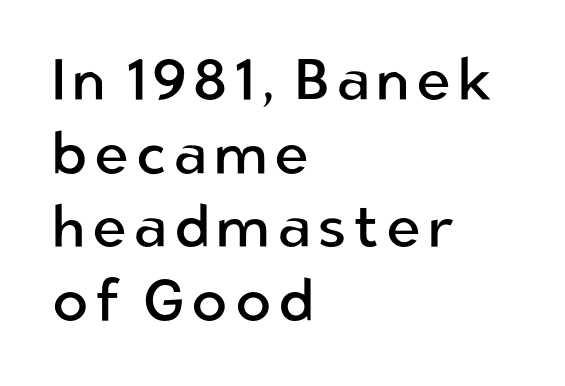
Q: Is the text bold? A: No.
Q: Is the text italic (slanted)? A: No, it is upright.
Q: Is the typeface a serif or a sans-serif typeface? A: Sans-serif.
Q: Is the text underlined? A: No.
Q: How is the paragraph aligned? A: Left-aligned.
Q: Is the spacing between lines tight, normal or loose? A: Normal.
Q: Width (condensed, normal, or wide)? A: Normal.
Q: Stroke contrast? A: Low.
Q: x-height? A: Medium.
Q: Monospaced? A: No.
